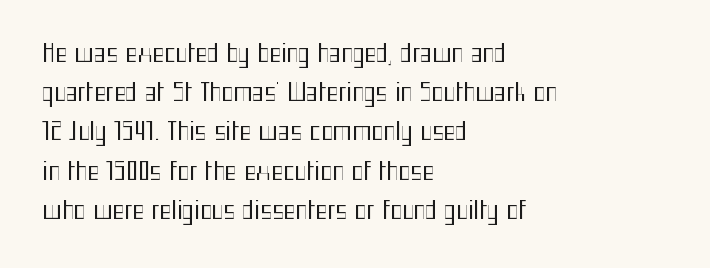
Is this a heavy cut? Hardly; it is regular or lighter. In CSS terms this would be text-align: left. Words appear dense and cohesive because spacing is normal. The gap between lines stays unmarked. Reading down the column, the eye jumps a familiar distance to each next line. This is roman type, the default non-slanted kind.
